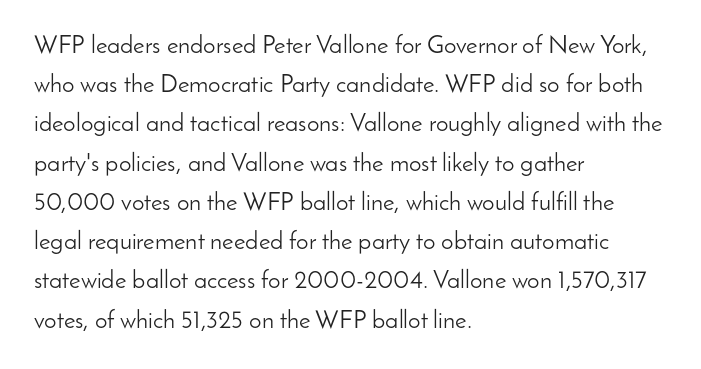
{"italic": "no", "bold": "no", "underline": "no", "align": "left", "line_spacing": "normal", "line_spacing_ratio": 1.57, "letter_spacing": "normal", "letter_spacing_em": 0.0, "glyph_px": 25}
